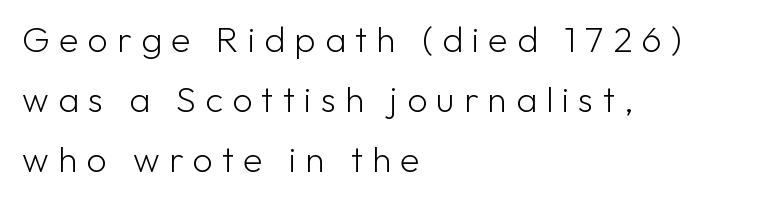
The image shows 36 px light sans-serif type, upright; set left-aligned, normal line spacing (1.67x), unusually wide letter spacing (+0.25 em), not underlined; low stroke contrast and a medium x-height.
